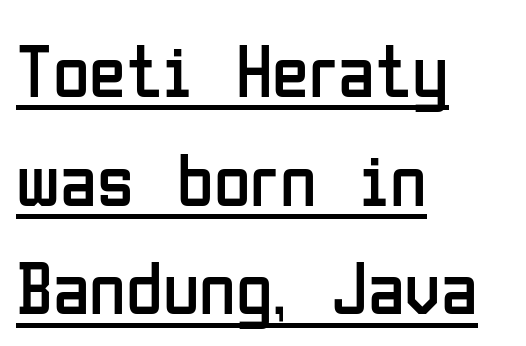
Q: Is the text bold? A: No.
Q: Is the text italic (slanted)? A: No, it is upright.
Q: Is the typeface a serif or a sans-serif typeface? A: Sans-serif.
Q: Is the text underlined? A: Yes.
Q: How is the paragraph aligned? A: Left-aligned.
Q: Is the spacing between letters normal or unusually wide? A: Normal.
Q: Is the spacing between lines tight, normal or loose? A: Normal.
Q: Width (condensed, normal, or wide)? A: Condensed.
Q: Stroke contrast? A: Low.
Q: x-height? A: Medium.
Q: Monospaced? A: No.
